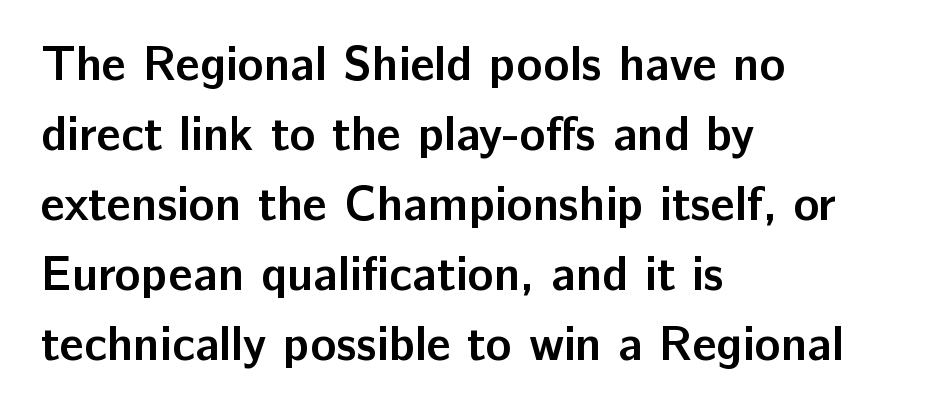
{"serif": "no", "italic": "no", "bold": "yes", "weight": "semibold", "width": "normal", "stroke_contrast": "low", "x_height": "medium", "monospaced": "no", "underline": "no", "align": "left", "line_spacing": "normal", "line_spacing_ratio": 1.46, "letter_spacing": "normal", "letter_spacing_em": 0.0, "glyph_px": 48}
